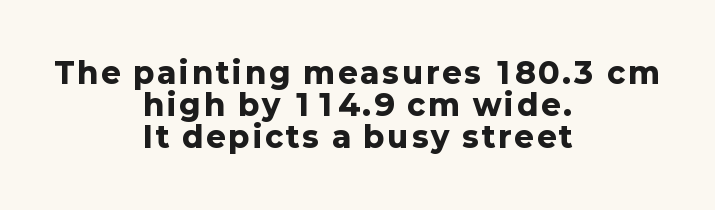
Q: Is the text bold? A: Yes.
Q: Is the text italic (slanted)? A: No, it is upright.
Q: Is the typeface a serif or a sans-serif typeface? A: Sans-serif.
Q: Is the text underlined? A: No.
Q: How is the paragraph aligned? A: Centered.
Q: Is the spacing between lines tight, normal or loose? A: Tight.
Q: Width (condensed, normal, or wide)? A: Normal.
Q: Stroke contrast? A: Low.
Q: x-height? A: Medium.
Q: Monospaced? A: No.
